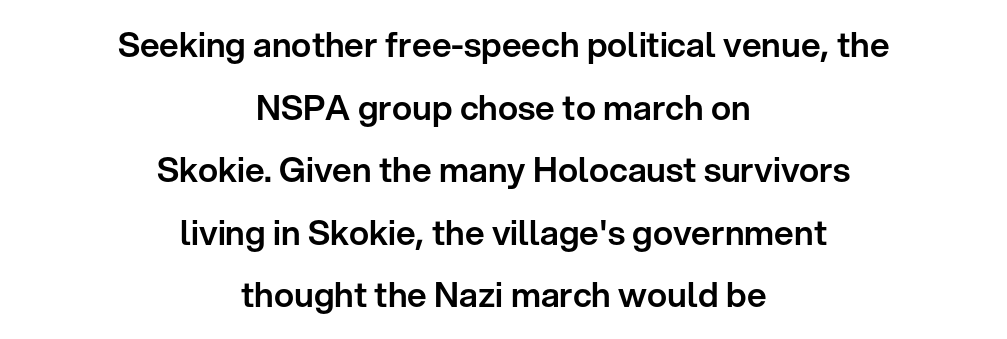
The image shows 34 px sans-serif type, upright; set centered, line spacing 1.84x, normal letter spacing, not underlined; low stroke contrast and a medium x-height.
